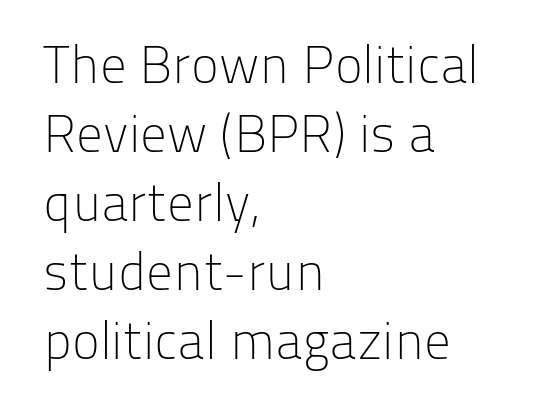
The image shows 53 px light sans-serif type, upright; set left-aligned, normal line spacing (1.3x), normal letter spacing, not underlined; low stroke contrast and a medium x-height.
